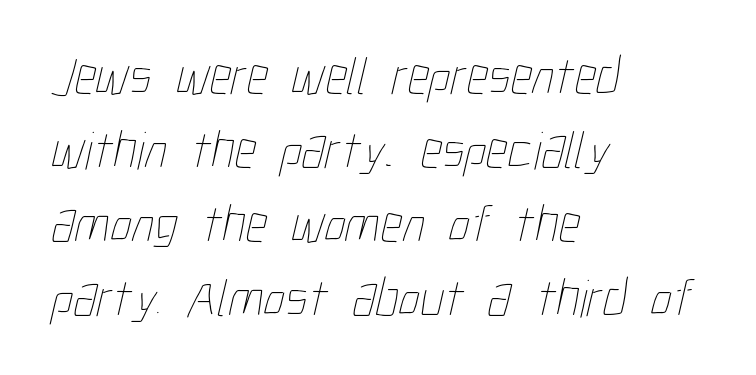
There is no visible air inserted between adjacent glyphs. Horizontally, the lines are justified to the leading edge only. Do the characters align in a grid? No, the font is proportional. Interline gaps are of average width in this sample.
